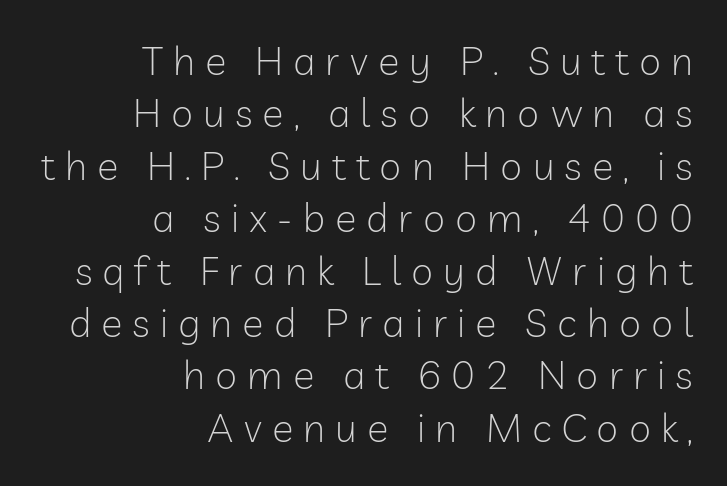
Q: Is the text bold? A: No.
Q: Is the text italic (slanted)? A: No, it is upright.
Q: Is the typeface a serif or a sans-serif typeface? A: Sans-serif.
Q: Is the text underlined? A: No.
Q: How is the paragraph aligned? A: Right-aligned.
Q: Is the spacing between letters normal or unusually wide? A: Unusually wide.
Q: Is the spacing between lines tight, normal or loose? A: Normal.
Q: Width (condensed, normal, or wide)? A: Normal.
Q: Stroke contrast? A: Low.
Q: x-height? A: Medium.
Q: Monospaced? A: No.
